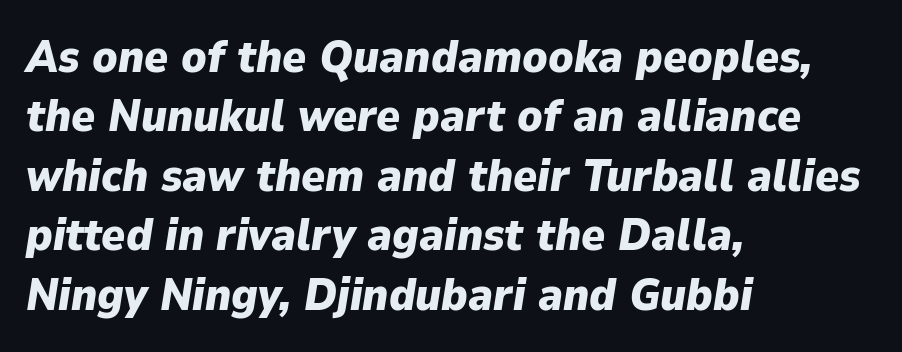
Looks like regular typesetting: each glyph gets only the width it needs. Each glyph is drawn with heavy, bold strokes. In terms of posture, this sample is oblique. Line spacing here is normal. Caption: multi-line text, flush left, ragged right.
